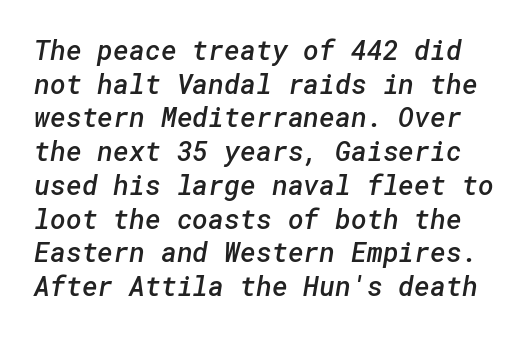
Q: Is the text bold? A: Semi-bold.
Q: Is the text underlined? A: No.
Q: Is the spacing between letters normal or unusually wide? A: Normal.
Q: Is the spacing between lines tight, normal or loose? A: Normal.
